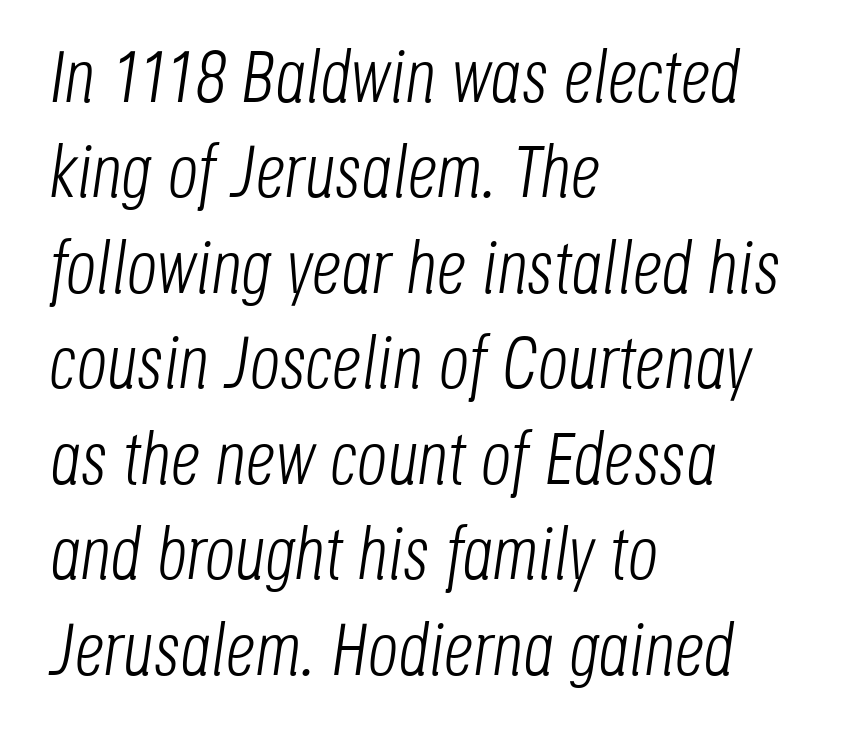
The image shows 74 px light, condensed type, italic (leaning right); set left-aligned, normal line spacing (1.29x), normal letter spacing, not underlined; low stroke contrast and a large x-height.
